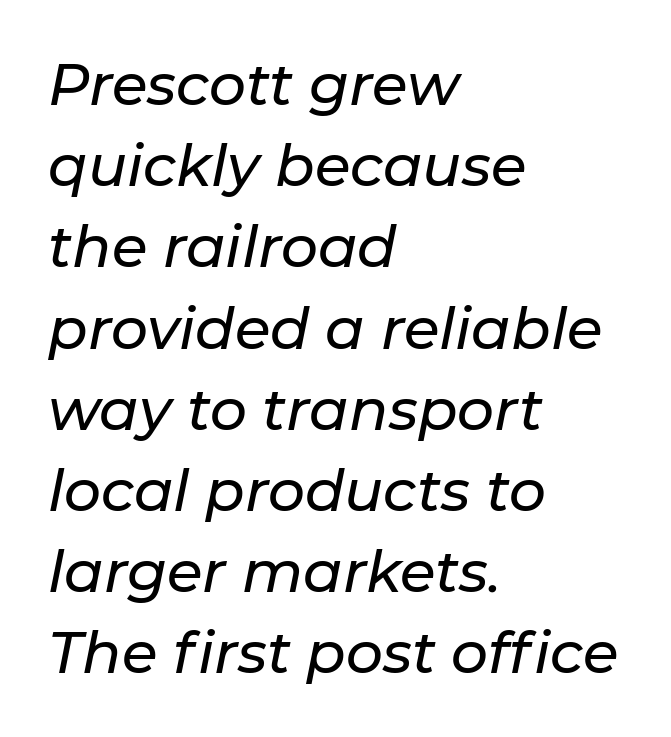
Q: Is the text italic (slanted)? A: Yes, it leans right by about 11 degrees.
Q: Is the text underlined? A: No.
Q: How is the paragraph aligned? A: Left-aligned.
Q: Is the spacing between letters normal or unusually wide? A: Normal.
Q: Is the spacing between lines tight, normal or loose? A: Normal.
Q: Width (condensed, normal, or wide)? A: Normal.
Q: Stroke contrast? A: Low.
Q: x-height? A: Medium.
Q: Monospaced? A: No.
